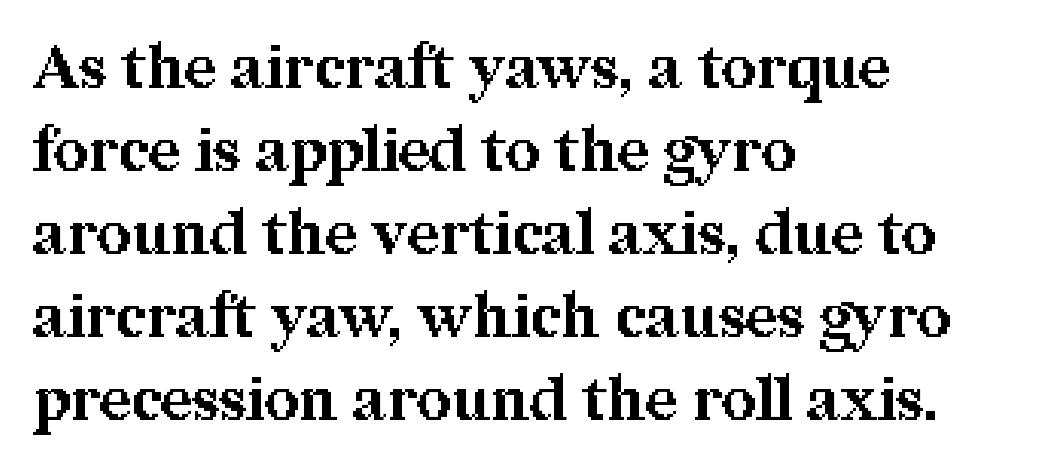
Q: Is the text bold? A: Yes.
Q: Is the text italic (slanted)? A: No, it is upright.
Q: Is the typeface a serif or a sans-serif typeface? A: Serif.
Q: Is the text underlined? A: No.
Q: How is the paragraph aligned? A: Left-aligned.
Q: Is the spacing between letters normal or unusually wide? A: Normal.
Q: Is the spacing between lines tight, normal or loose? A: Normal.
Q: Width (condensed, normal, or wide)? A: Normal.
Q: Stroke contrast? A: Medium.
Q: x-height? A: Medium.
Q: Monospaced? A: No.
